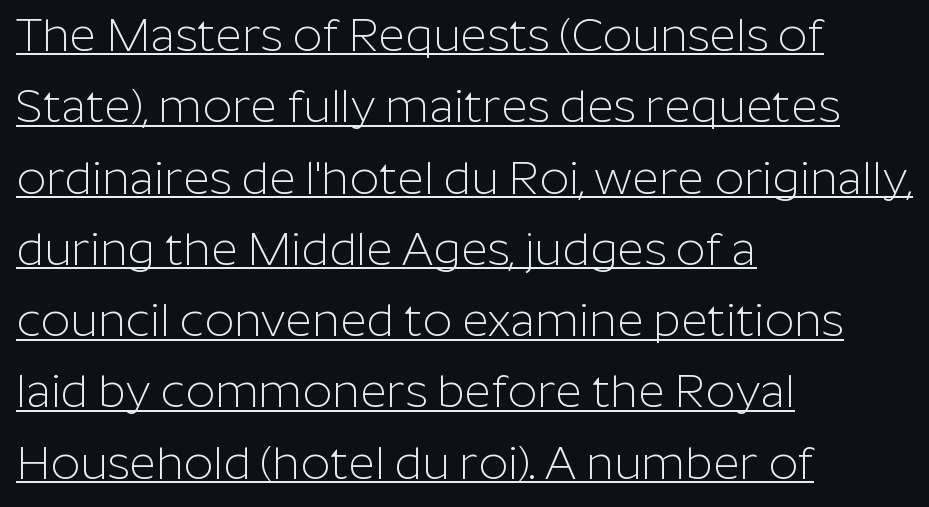
Is there any slant? The stems are plumb. Whoever set this chose a conventional vertical rhythm. The specimen includes a rule beneath the text block's lines. Typographically, this falls in the sans-serif category. Teacher's note: observe the even left margin — that is flush-left alignment. The characters are drawn with everyday or finer stroke widths.
